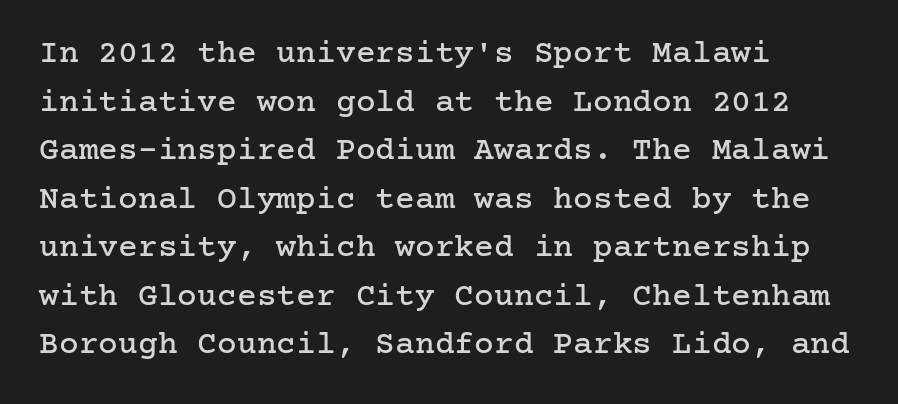
The glyphs in this specimen are seriffed. Line starts are locked; line ends wander. The specimen omits any rule beneath the text block's lines. Inter-character spacing is left at the font's built-in metrics. A typesetter would mark this as roman, not italic.
